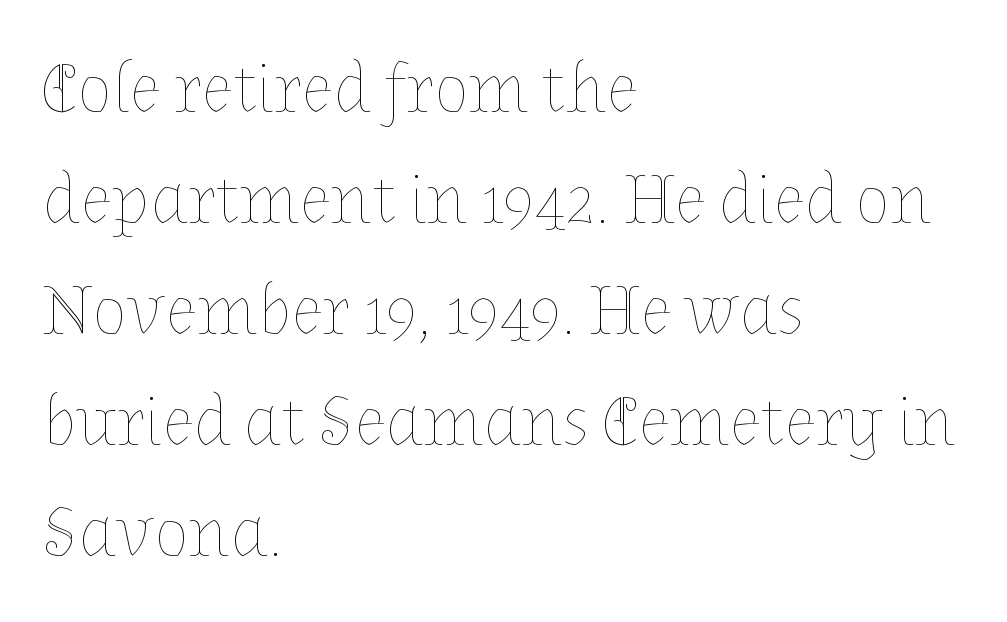
The image shows 72 px thin type, upright; set left-aligned, normal line spacing (1.54x), normal letter spacing, not underlined; low stroke contrast and a medium x-height.
